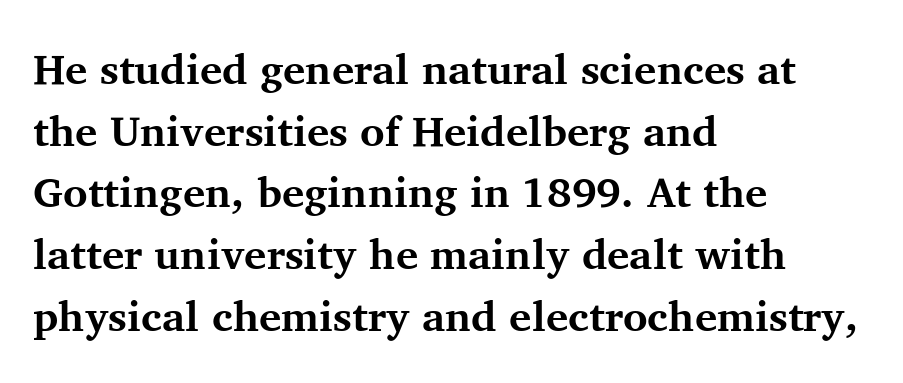
The image shows 42 px bold serif type, upright; set left-aligned, normal line spacing (1.47x), normal letter spacing, not underlined; medium stroke contrast and a medium x-height.
